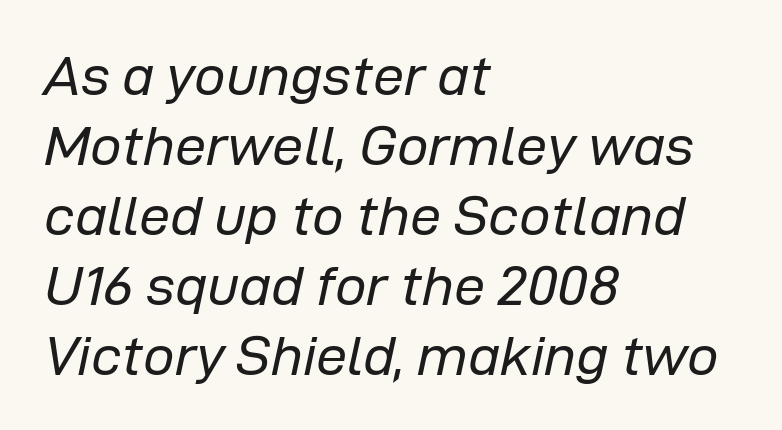
Q: Is the text bold? A: No.
Q: Is the text italic (slanted)? A: Yes, it leans right by about 12 degrees.
Q: Is the text underlined? A: No.
Q: How is the paragraph aligned? A: Left-aligned.
Q: Is the spacing between letters normal or unusually wide? A: Normal.
Q: Is the spacing between lines tight, normal or loose? A: Normal.
Q: Width (condensed, normal, or wide)? A: Normal.
Q: Stroke contrast? A: Low.
Q: x-height? A: Medium.
Q: Monospaced? A: No.
